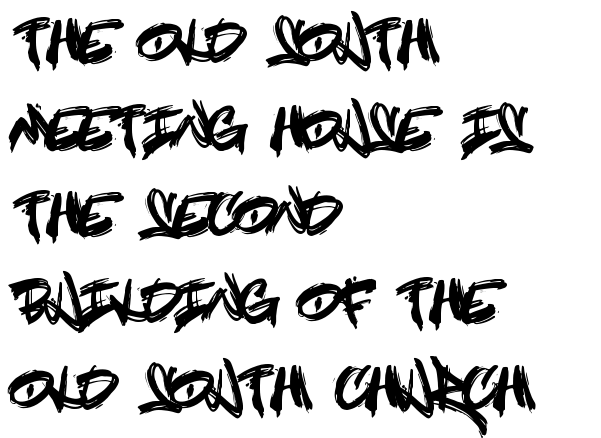
{"serif": "no", "width": "condensed", "x_height": "large", "underline": "no", "align": "left", "line_spacing": "normal", "line_spacing_ratio": 1.52, "letter_spacing": "normal", "letter_spacing_em": 0.0, "glyph_px": 57}
